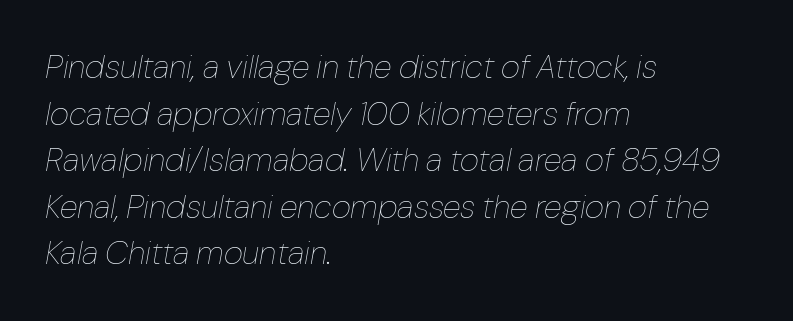
The string is rendered with underlining switched off. The letters advance in unequal steps, a hallmark of proportional type. This sample uses an oblique cut, with every glyph tilted off the vertical. This sample uses plain, unmodified letter spacing. Ink coverage per letter is moderate at most.
